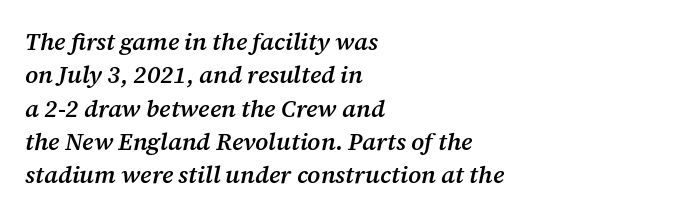
Q: Is the text bold? A: Semi-bold.
Q: Is the text italic (slanted)? A: Yes, it leans right by about 12 degrees.
Q: Is the text underlined? A: No.
Q: How is the paragraph aligned? A: Left-aligned.
Q: Is the spacing between letters normal or unusually wide? A: Normal.
Q: Is the spacing between lines tight, normal or loose? A: Normal.
